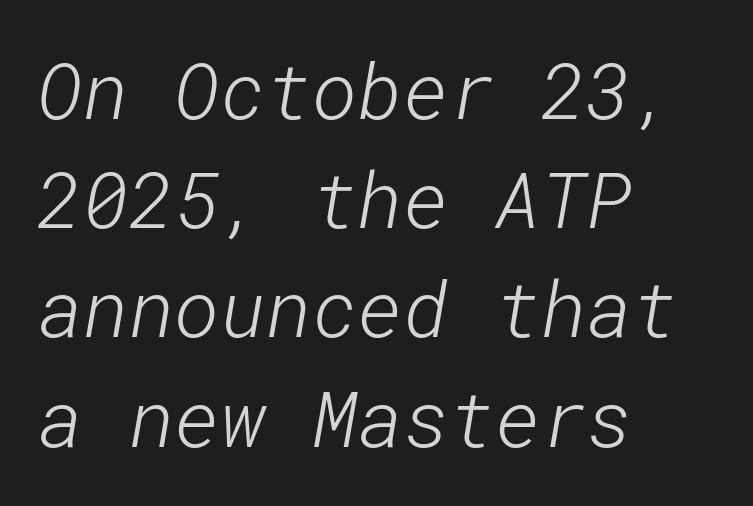
{"serif": "no", "bold": "no", "weight": "light", "width": "normal", "stroke_contrast": "low", "x_height": "medium", "underline": "no", "align": "left", "line_spacing": "normal", "line_spacing_ratio": 1.4, "letter_spacing": "normal", "letter_spacing_em": 0.0, "glyph_px": 78}
